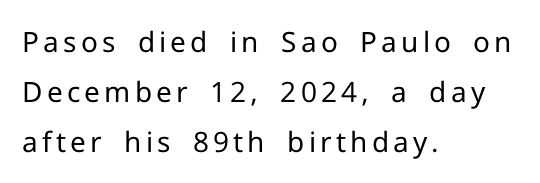
Q: Is the text bold? A: No.
Q: Is the text italic (slanted)? A: No, it is upright.
Q: Is the typeface a serif or a sans-serif typeface? A: Sans-serif.
Q: Is the text underlined? A: No.
Q: How is the paragraph aligned? A: Left-aligned.
Q: Width (condensed, normal, or wide)? A: Normal.
Q: Stroke contrast? A: Low.
Q: x-height? A: Medium.
Q: Monospaced? A: No.
